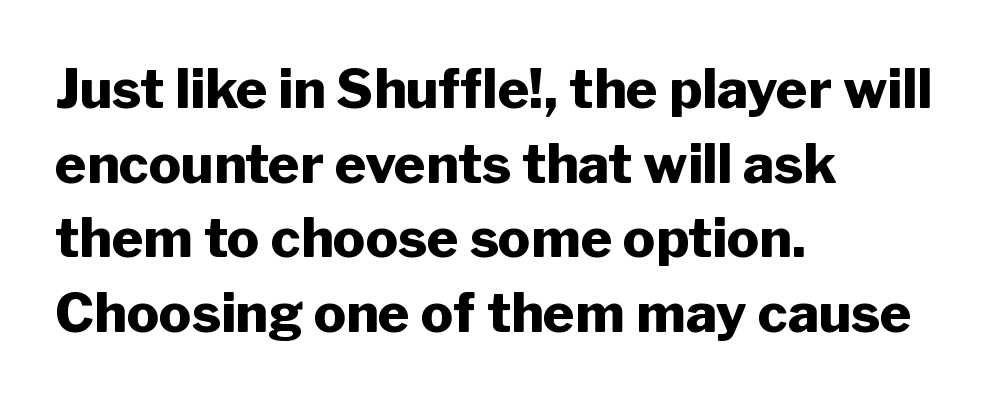
These words are printed bold, with thick strokes throughout. Descenders are the only things crossing below the line. Proportional: the letters do not fall into vertical columns. Does the leading feel generous? No, just average. There is no visible air inserted between adjacent glyphs. This is roman type, the default non-slanted kind.
